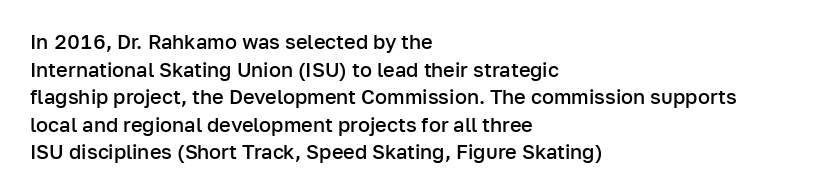
The rendering uses a moderate line-height, typical for paragraphs. Here the glyphs are tracked normally, forming tight word shapes. The lines are quadded left. Has an underline been added? It has not. The font is running at a semibold setting, under full bold.
